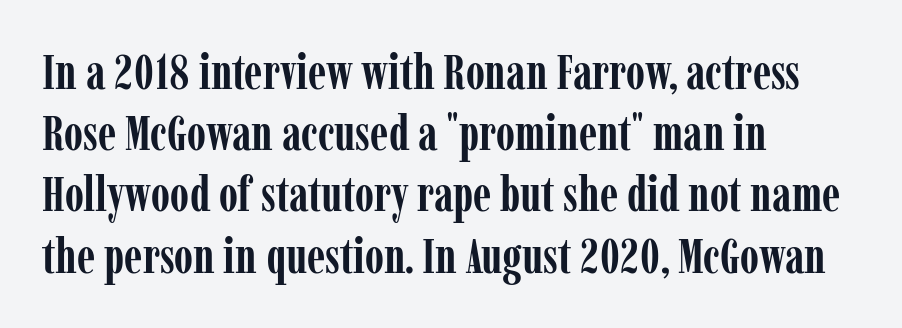
The paragraph has a hard left edge and a soft right edge. Rendered with straight, roman letterforms. Does the type have serifs? Yes, each stem ends in a small foot. Its strokes are broad and dark, the hallmark of bold type. Underline: absent. The line-height multiplier appears to be the usual default.
